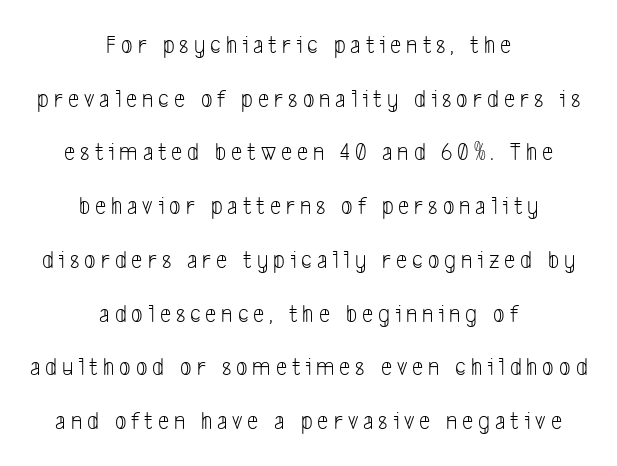
The image shows 25 px text type; set centered, loose line spacing (2.15x), unusually wide letter spacing (+0.2 em), not underlined.
